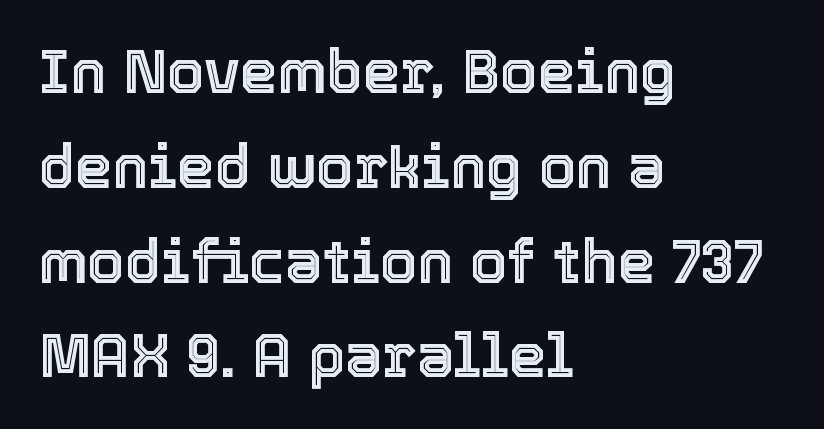
{"italic": "no", "width": "normal", "x_height": "medium", "monospaced": "no", "underline": "no", "align": "left", "line_spacing": "normal", "line_spacing_ratio": 1.58, "letter_spacing": "normal", "letter_spacing_em": 0.0, "glyph_px": 60}
